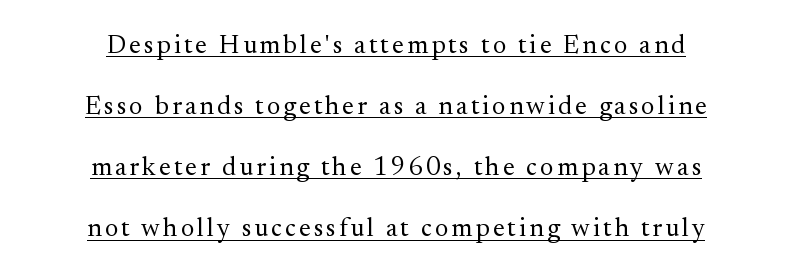
Compared with a typical body face, this is equally light or lighter still. Is the block centered? Yes — each line is placed symmetrically about the middle. Underline: present. Interline gaps are noticeably wide in this sample. This is the regular roman posture of the typeface.
